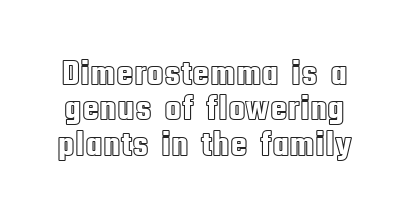
Looks like regular typesetting: each glyph gets only the width it needs. You could call the tracking neutral — neither tight nor loose. Glance below the letters and you will spot only blank space. Baseline-to-baseline distance is barely more than the letter height. Ascenders rise straight up at ninety degrees.
